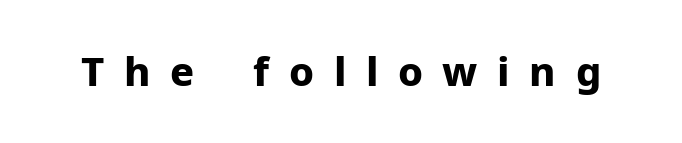
Q: Is the text bold? A: Yes.
Q: Is the text italic (slanted)? A: No, it is upright.
Q: Is the typeface a serif or a sans-serif typeface? A: Sans-serif.
Q: Is the text underlined? A: No.
Q: Is the spacing between letters normal or unusually wide? A: Unusually wide.
Q: Width (condensed, normal, or wide)? A: Normal.
Q: Stroke contrast? A: Low.
Q: x-height? A: Medium.
Q: Monospaced? A: No.
